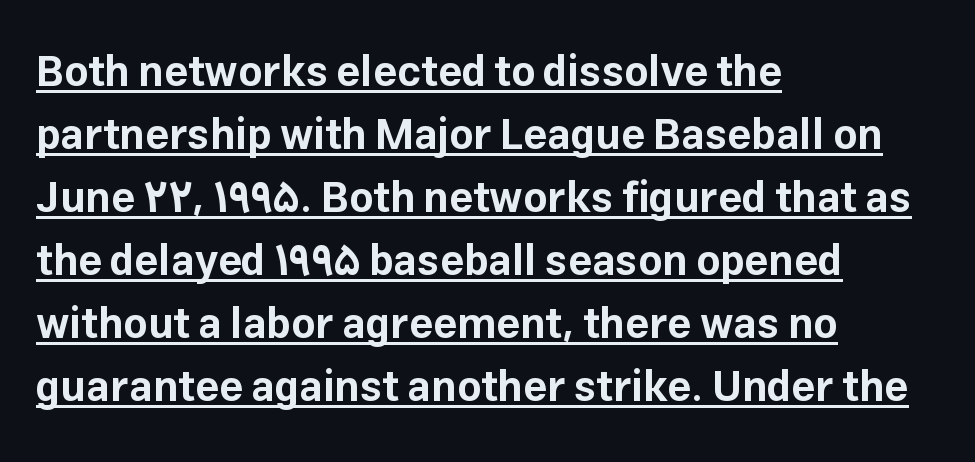
The typesetter has applied underlining to the passage shown. This sample uses an upright cut, with every glyph sitting square on the baseline. Honestly, the letter spacing is just normal — you wouldn't notice it. Looks like regular typesetting: each glyph gets only the width it needs.
